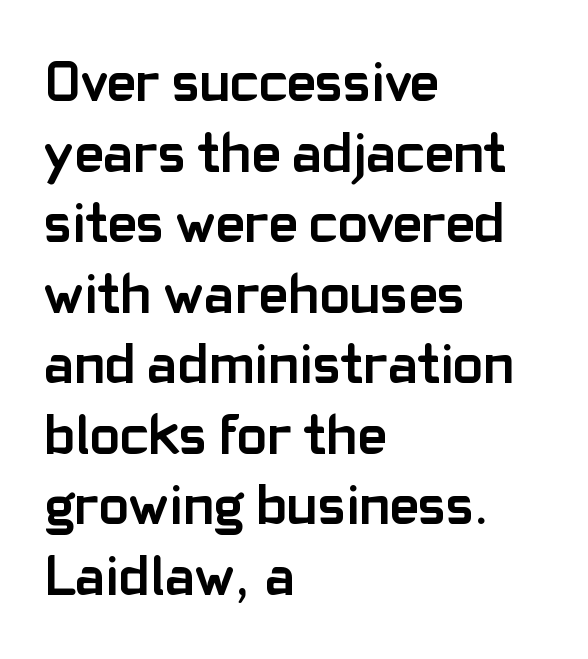
{"serif": "no", "italic": "no", "bold": "yes", "weight": "semibold", "width": "normal", "stroke_contrast": "low", "x_height": "medium", "monospaced": "no", "underline": "no", "align": "left", "line_spacing": "normal", "line_spacing_ratio": 1.26, "letter_spacing": "normal", "letter_spacing_em": 0.0, "glyph_px": 56}
